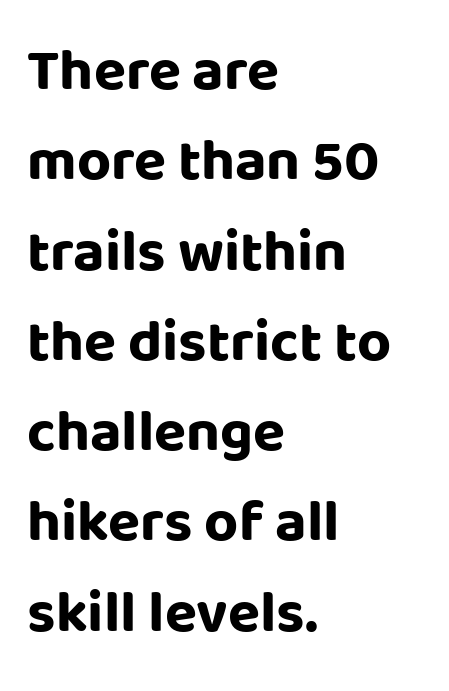
Lines of text with bare space underneath. Layout note: lines flush left. The text was rendered using a sans face with plain stroke endings. Do the characters align in a grid? No, the font is proportional. Posture: straight, roman, zero tilt. Tracking here is standard; glyphs follow each other at the usual distance.
